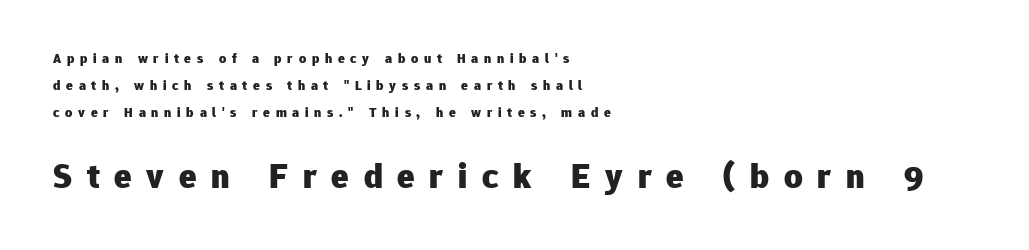
The image shows 36 px heavy sans-serif type, upright; set left-aligned, loose line spacing (1.92x), unusually wide letter spacing (+0.41 em), not underlined; the second (bottom) block is 2.57x larger; low stroke contrast and a medium x-height.
